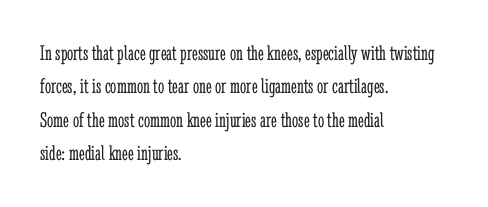
The image shows 22 px text type, upright; set left-aligned, normal line spacing (1.52x), normal letter spacing, not underlined.
